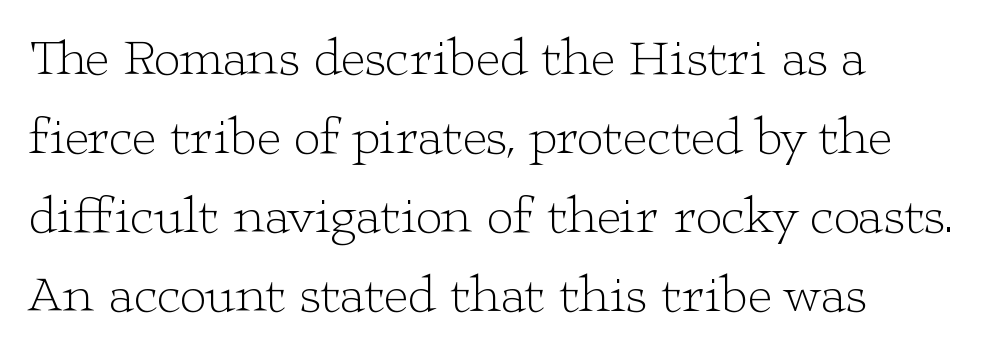
{"serif": "yes", "italic": "no", "bold": "no", "weight": "light", "width": "wide", "stroke_contrast": "low", "x_height": "medium", "monospaced": "no", "underline": "no", "align": "left", "line_spacing": "normal", "line_spacing_ratio": 1.52, "letter_spacing": "normal", "letter_spacing_em": 0.0, "glyph_px": 52}
